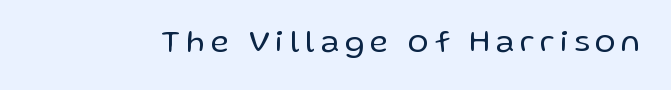
Q: Is the text bold? A: No.
Q: Is the text italic (slanted)? A: No, it is upright.
Q: Is the typeface a serif or a sans-serif typeface? A: Sans-serif.
Q: Is the text underlined? A: No.
Q: Width (condensed, normal, or wide)? A: Normal.
Q: Stroke contrast? A: Low.
Q: x-height? A: Medium.
Q: Monospaced? A: No.
